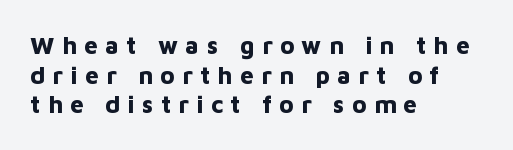
The image shows 24 px bold type, upright; set left-aligned, line spacing 1.23x, unusually wide letter spacing (+0.31 em), not underlined.
